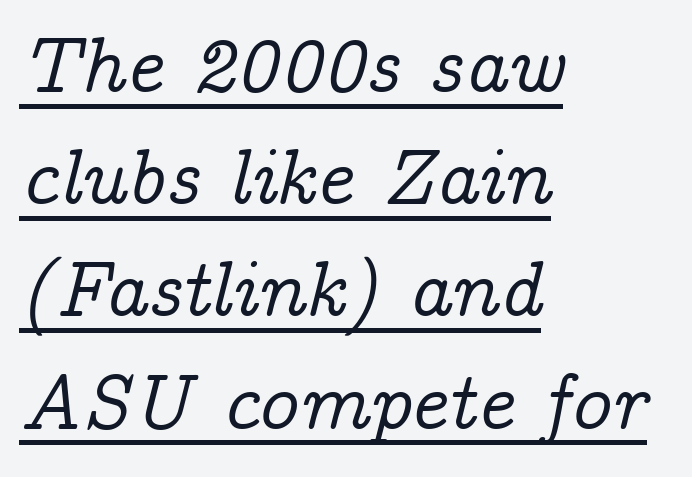
{"serif": "yes", "italic": "yes", "lean": "right", "slant_degrees": 14, "width": "normal", "stroke_contrast": "low", "x_height": "medium", "monospaced": "no", "underline": "yes", "align": "left", "line_spacing": "normal", "line_spacing_ratio": 1.42, "letter_spacing": "normal", "letter_spacing_em": 0.0, "glyph_px": 79}
